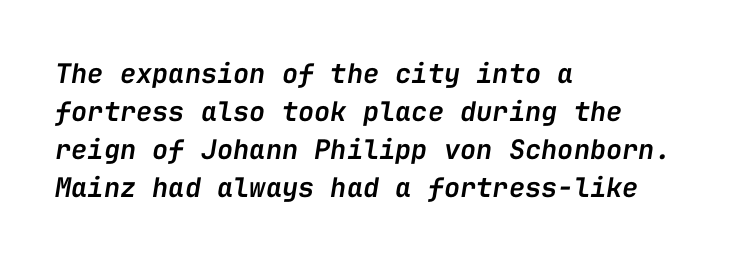
Q: Is the text bold? A: Semi-bold.
Q: Is the text italic (slanted)? A: Yes, it leans right by about 9 degrees.
Q: Is the text underlined? A: No.
Q: How is the paragraph aligned? A: Left-aligned.
Q: Is the spacing between letters normal or unusually wide? A: Normal.
Q: Is the spacing between lines tight, normal or loose? A: Normal.
